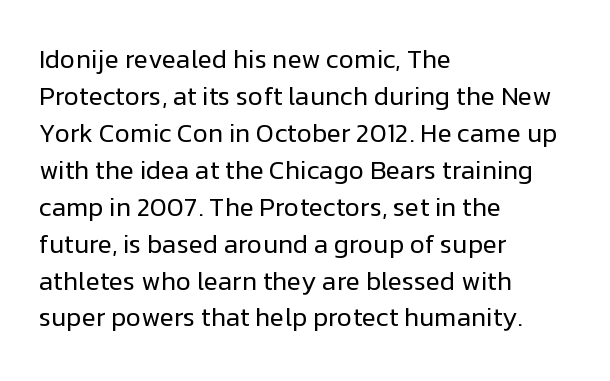
Rule under the text: the space is simply empty. The tracking reads as untouched default to a designer's eye. Compared with a typical body face, this is equally light or lighter still. A student would call this left alignment; a typographer would say flush left, rag right. The rows are spaced the way most documents space them.
